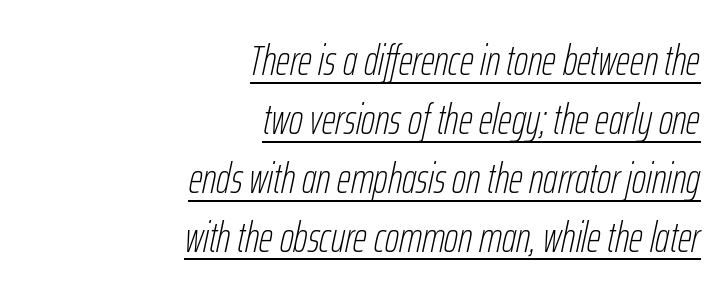
The image shows 43 px thin, condensed type, italic (leaning right); set right-aligned, normal line spacing (1.37x), normal letter spacing, underlined; low stroke contrast and a medium x-height.
